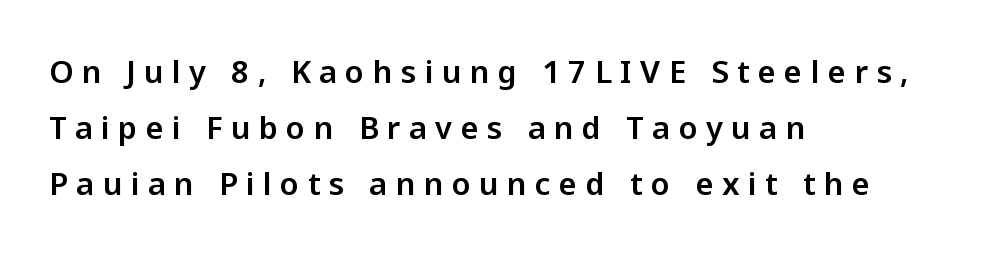
Q: Is the text italic (slanted)? A: No, it is upright.
Q: Is the typeface a serif or a sans-serif typeface? A: Sans-serif.
Q: Is the text underlined? A: No.
Q: How is the paragraph aligned? A: Left-aligned.
Q: Is the spacing between letters normal or unusually wide? A: Unusually wide.
Q: Width (condensed, normal, or wide)? A: Normal.
Q: Stroke contrast? A: Low.
Q: x-height? A: Medium.
Q: Monospaced? A: No.
